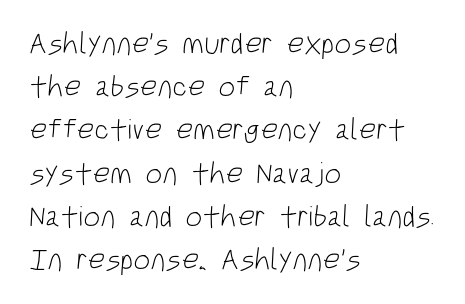
The type is set solid horizontally, with unmodified tracking. A bare baseline throughout the passage. The paragraph has a hard left edge and a soft right edge. Counters stay open thanks to moderate or lighter strokes.
